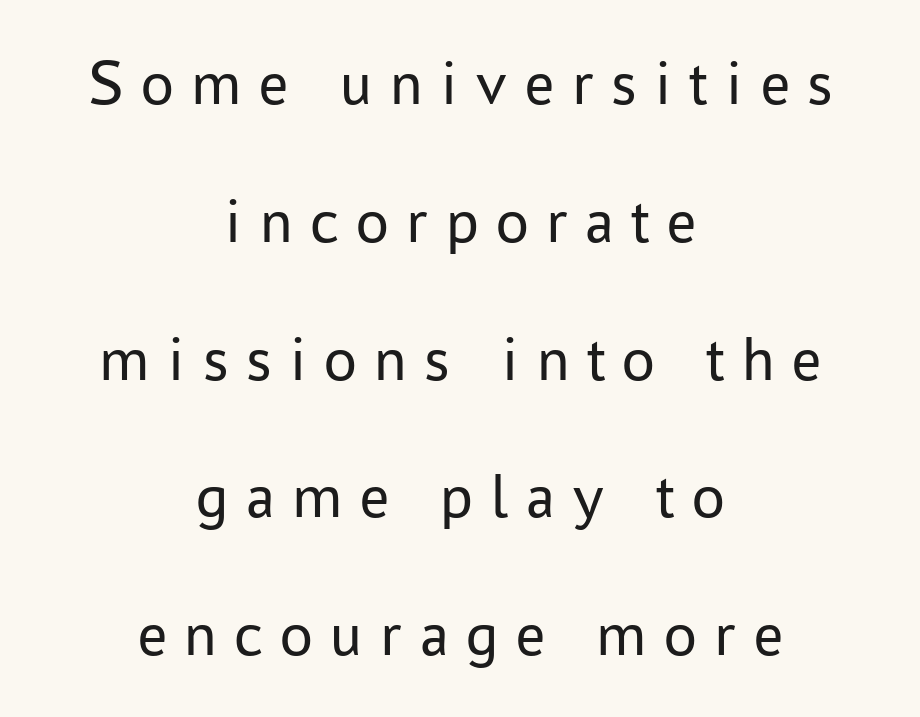
{"serif": "no", "italic": "no", "bold": "no", "weight": "regular", "width": "normal", "stroke_contrast": "low", "x_height": "medium", "monospaced": "no", "underline": "no", "align": "center", "line_spacing": "loose", "line_spacing_ratio": 2.12, "letter_spacing": "wide", "letter_spacing_em": 0.27, "glyph_px": 65}
